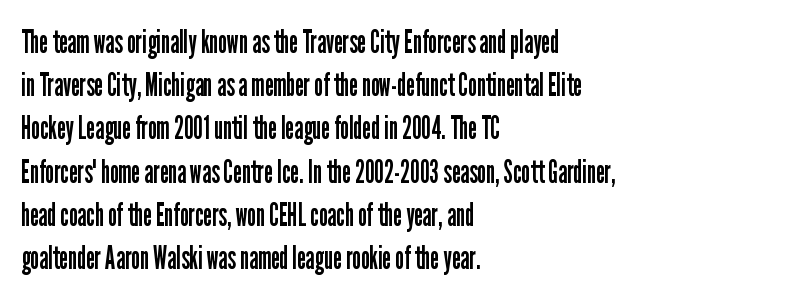
Varying glyph widths throughout — classic text-font behaviour. There is no visible air inserted between adjacent glyphs. Is there any slant? The stems are plumb. Note: no serifs on the glyphs. Horizontally, the lines are justified to the leading edge only.
